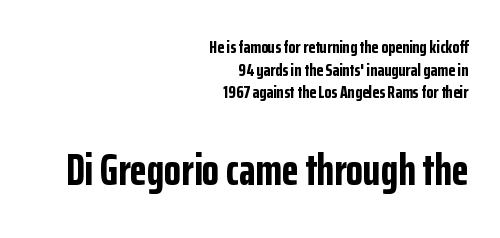
The image shows 44 px bold, condensed sans-serif type, upright; set right-aligned, normal line spacing (1.26x), normal letter spacing, not underlined; the second (bottom) block is 2.44x larger; low stroke contrast and a medium x-height.
